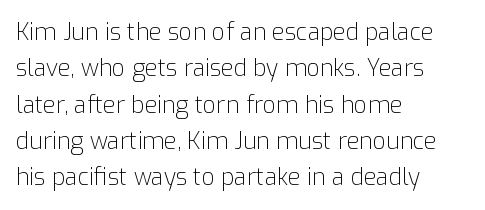
The image shows 23 px text type, upright; set left-aligned, normal line spacing (1.58x), normal letter spacing, not underlined.
